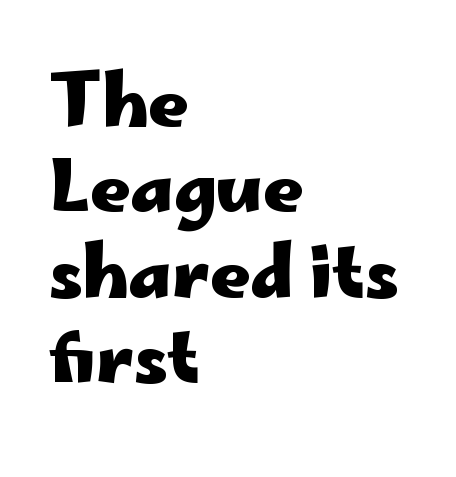
Do the characters align in a grid? No, the font is proportional. Descender tails drop into unmarked territory. A typesetter would mark this as roman, not italic. Caption: standard tracking, unaltered. Notice how thick the strokes are: this is what a full bold looks like.
